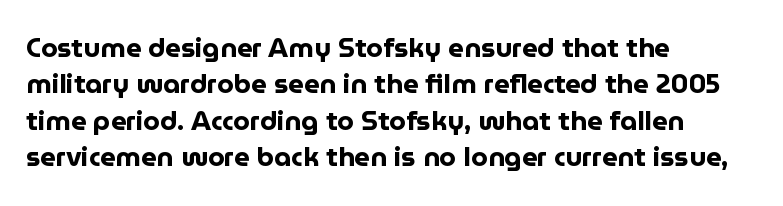
{"italic": "no", "bold": "yes", "underline": "no", "align": "left", "line_spacing": "normal", "line_spacing_ratio": 1.35, "letter_spacing": "normal", "letter_spacing_em": 0.0, "glyph_px": 27}
